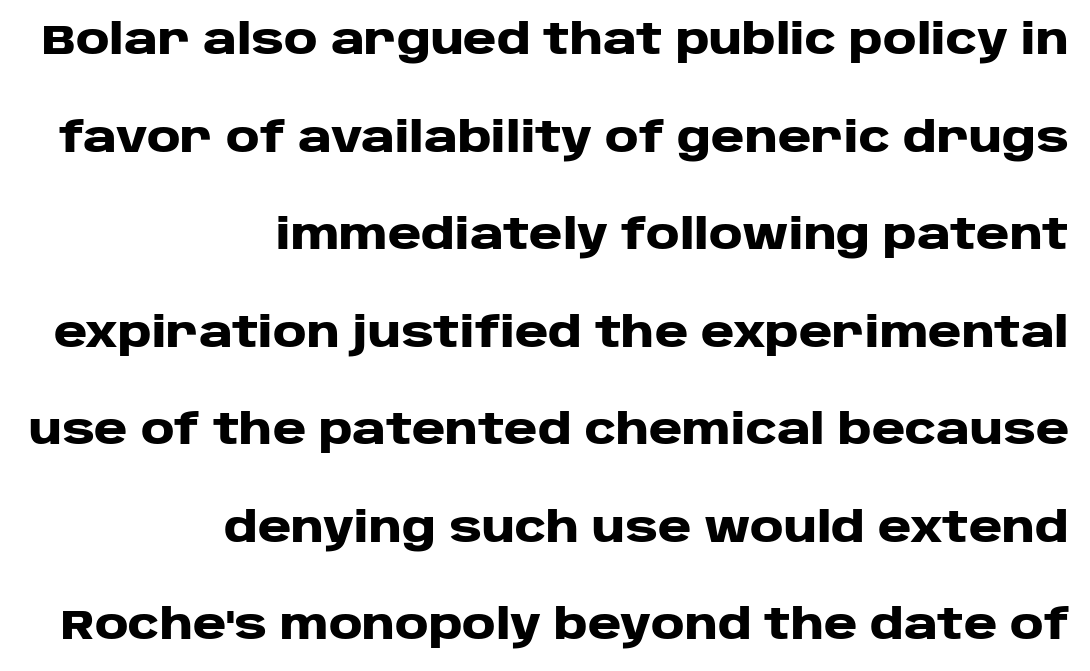
The rendering uses a bold face; every stroke is thick and dark. Compared with typical body copy, the letter spacing here is the same. These lines are rendered in a variable-pitch font. The lines are spread far apart with generous leading.
